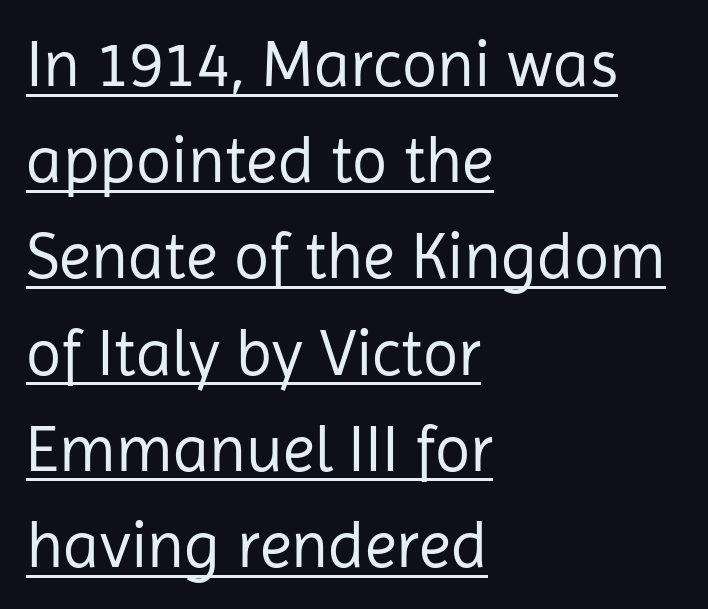
{"serif": "no", "italic": "no", "bold": "no", "weight": "regular", "width": "normal", "stroke_contrast": "low", "x_height": "medium", "monospaced": "no", "underline": "yes", "align": "left", "line_spacing": "normal", "line_spacing_ratio": 1.48, "letter_spacing": "normal", "letter_spacing_em": 0.0, "glyph_px": 65}
